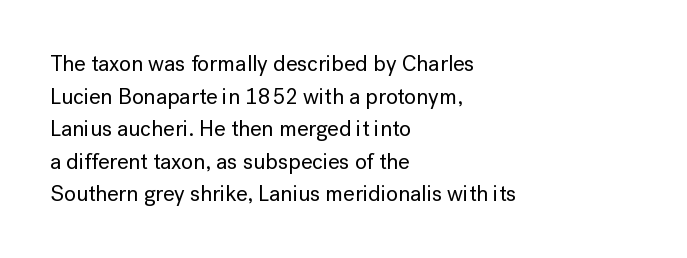
Q: Is the text italic (slanted)? A: No, it is upright.
Q: Is the text underlined? A: No.
Q: How is the paragraph aligned? A: Left-aligned.
Q: Is the spacing between letters normal or unusually wide? A: Normal.
Q: Is the spacing between lines tight, normal or loose? A: Normal.
